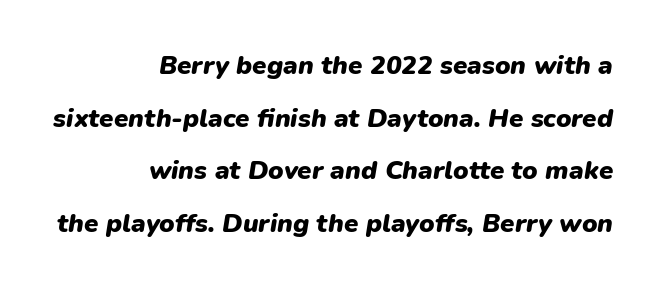
The image shows 26 px bold type, italic (leaning right); set right-aligned, loose line spacing (2.02x), normal letter spacing, not underlined.
